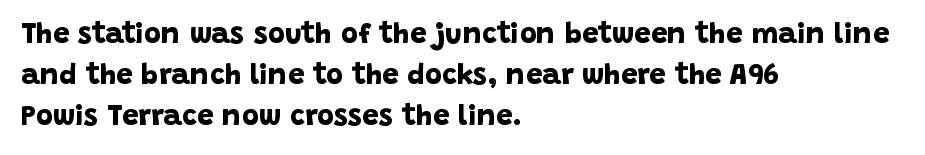
Tracking value appears to be zero — textbook default spacing. The type family on display is of the sans-serif kind. The passage is arranged the way most books set body copy — flush left. Summary of vertical rhythm: regular, with standard interline spacing. Weight check: bold — yes, fully.
